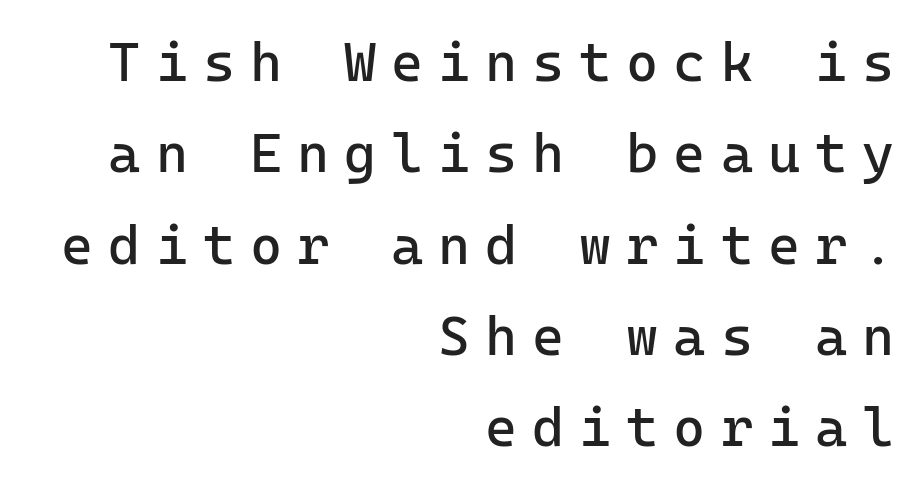
Q: Is the text bold? A: No.
Q: Is the text italic (slanted)? A: No, it is upright.
Q: Is the typeface a serif or a sans-serif typeface? A: Sans-serif.
Q: Is the text underlined? A: No.
Q: How is the paragraph aligned? A: Right-aligned.
Q: Is the spacing between letters normal or unusually wide? A: Unusually wide.
Q: Is the spacing between lines tight, normal or loose? A: Normal.
Q: Width (condensed, normal, or wide)? A: Normal.
Q: Stroke contrast? A: Low.
Q: x-height? A: Medium.
